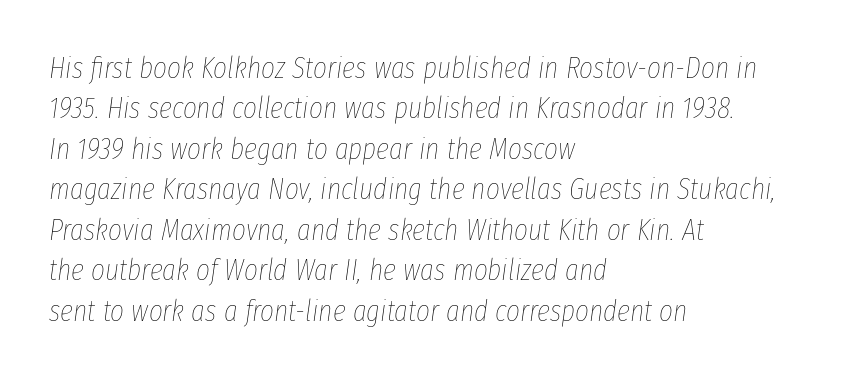
Q: Is the text bold? A: No.
Q: Is the text italic (slanted)? A: Yes, it leans right by about 8 degrees.
Q: Is the text underlined? A: No.
Q: How is the paragraph aligned? A: Left-aligned.
Q: Is the spacing between letters normal or unusually wide? A: Normal.
Q: Is the spacing between lines tight, normal or loose? A: Normal.
Q: Width (condensed, normal, or wide)? A: Condensed.
Q: Stroke contrast? A: Low.
Q: x-height? A: Medium.
Q: Monospaced? A: No.
